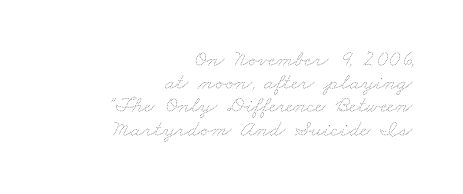
Weight class: somewhere from thin through regular. You could call the tracking neutral — neither tight nor loose. Underline: absent. Whoever set this chose condensed vertical rhythm over breathing room. Notice how the passage keeps a crisp vertical edge on the right only.
